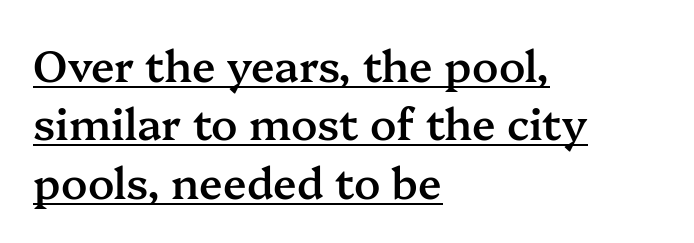
{"serif": "yes", "italic": "no", "bold": "semi", "weight": "semibold", "width": "normal", "stroke_contrast": "medium", "x_height": "medium", "monospaced": "no", "underline": "yes", "align": "left", "line_spacing": "normal", "line_spacing_ratio": 1.36, "letter_spacing": "normal", "letter_spacing_em": 0.0, "glyph_px": 43}
